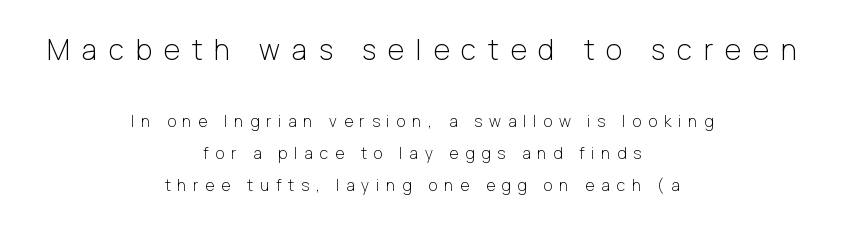
Posture: vertical. Tracking value appears strongly positive — letters spread wide. A clean baseline with only descenders dipping below it. Is the block centered? Yes — each line is placed symmetrically about the middle. In terms of leading, this rendering errs on the spacious side. Each letter keeps its own natural width here, so spacing adapts to shape.
